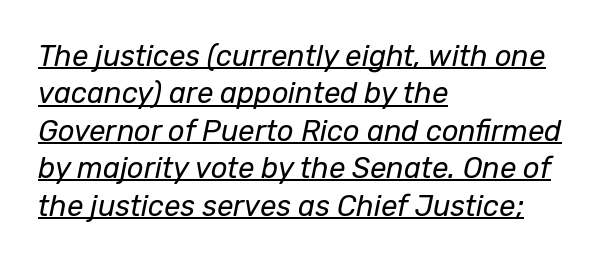
Q: Is the text bold? A: No.
Q: Is the text italic (slanted)? A: Yes, it leans right by about 12 degrees.
Q: Is the text underlined? A: Yes.
Q: How is the paragraph aligned? A: Left-aligned.
Q: Is the spacing between letters normal or unusually wide? A: Normal.
Q: Is the spacing between lines tight, normal or loose? A: Normal.
Q: Width (condensed, normal, or wide)? A: Normal.
Q: Stroke contrast? A: Low.
Q: x-height? A: Medium.
Q: Monospaced? A: No.
